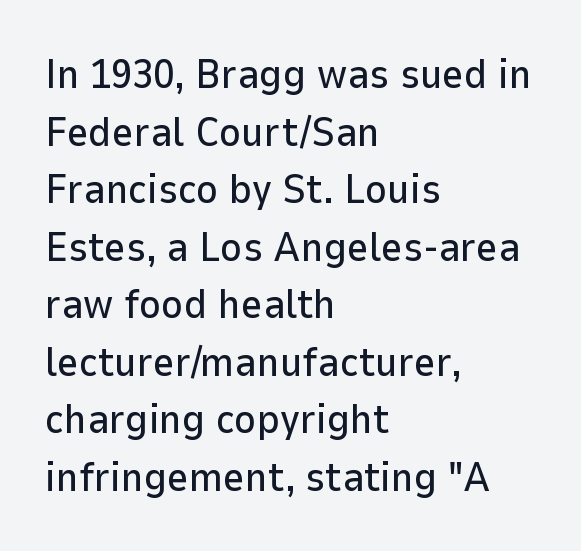
The image shows 42 px sans-serif type, upright; set left-aligned, normal line spacing (1.37x), normal letter spacing, not underlined; low stroke contrast and a medium x-height.
